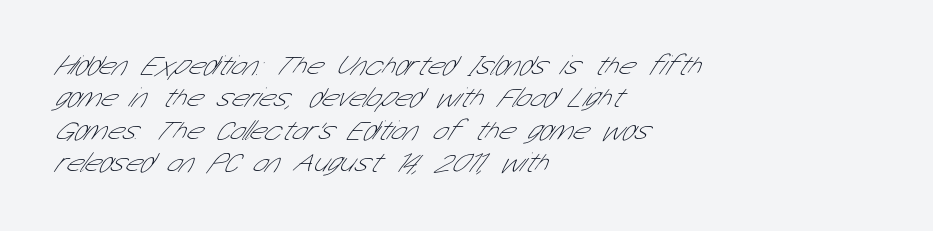
{"serif": "no", "bold": "no", "weight": "thin", "width": "condensed", "stroke_contrast": "low", "x_height": "medium", "monospaced": "no", "underline": "no", "align": "left", "line_spacing_ratio": 1.16, "letter_spacing": "normal", "letter_spacing_em": 0.0, "glyph_px": 28}
